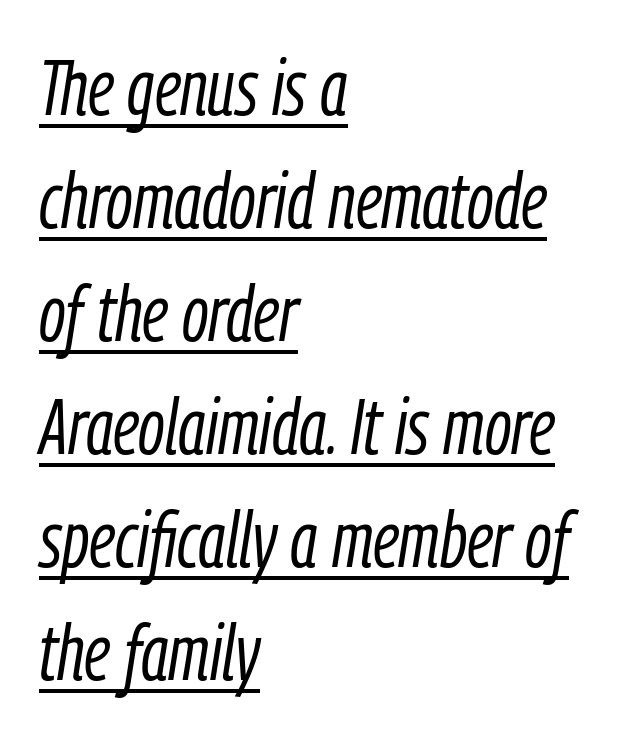
The image shows 78 px light, condensed type, italic (leaning right); set left-aligned, normal line spacing (1.45x), normal letter spacing, underlined; low stroke contrast and a medium x-height.
